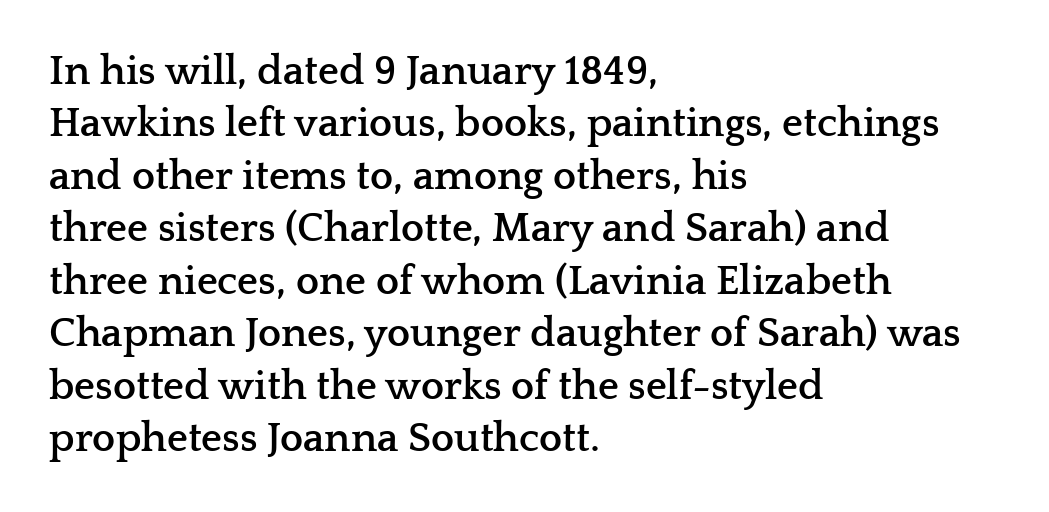
Each row of text sits above clean, open space. Nobody touched the tracking dial on this one. You'd pick this weight for a headline — it's a proper bold. The face used here is seriffed, in the tradition of book romans. You can tell it's not italic because the verticals are truly vertical.
